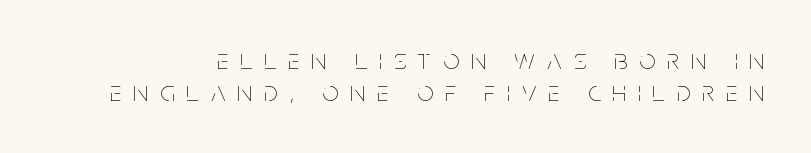
Q: Is the text bold? A: No.
Q: Is the text italic (slanted)? A: No, it is upright.
Q: Is the text underlined? A: No.
Q: Is the spacing between letters normal or unusually wide? A: Unusually wide.
Q: Is the spacing between lines tight, normal or loose? A: Tight.
Q: Width (condensed, normal, or wide)? A: Condensed.
Q: Stroke contrast? A: Low.
Q: x-height? A: Large.
Q: Monospaced? A: No.
